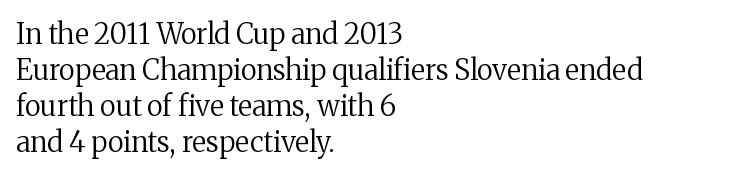
The specimen omits any rule beneath the text block's lines. A normal amount of white space separates one row of letters from the next. A quiet, ordinary-to-light weight characterises the typeface. Posture: vertical. Notice how the passage keeps a crisp vertical edge on the left only. Spacing verdict: proportional, widths tailored to each character.
